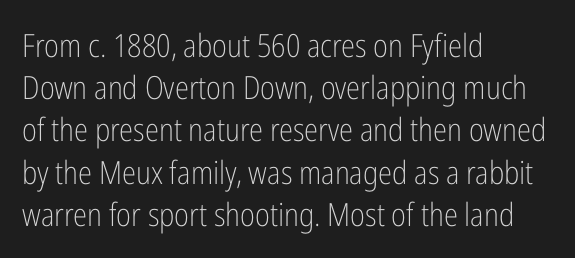
The image shows 32 px light, condensed sans-serif type, upright; set left-aligned, normal line spacing (1.32x), normal letter spacing, not underlined; low stroke contrast and a medium x-height.
